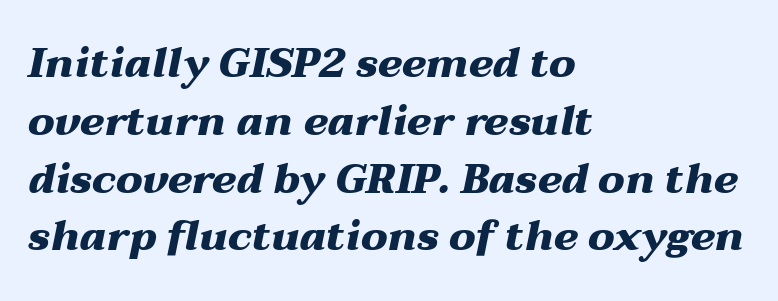
The compositor pushed each line to the left boundary. Posture: slanted. Glyph-to-glyph distance matches everyday printed text. Successive baselines arrive at the customary interval.
